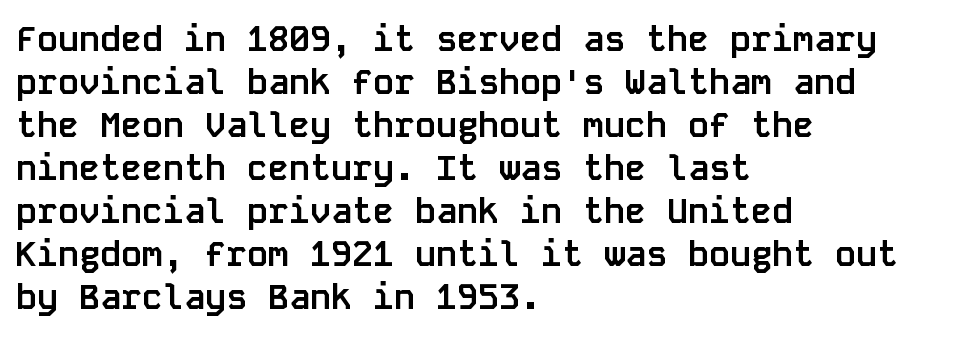
The image shows 35 px semibold sans-serif type, upright, monospaced; set left-aligned, line spacing 1.23x, normal letter spacing, not underlined; low stroke contrast and a large x-height.
